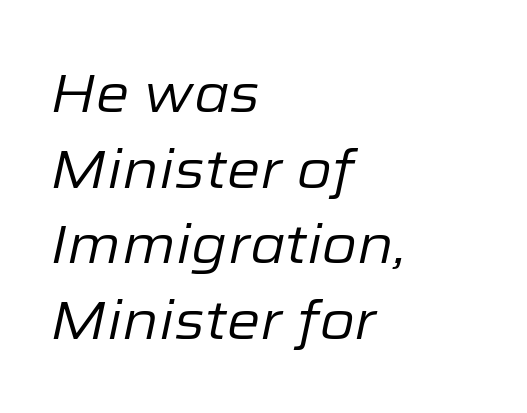
Proportional: the letters do not fall into vertical columns. No word sits above an underline. A student would call this left alignment; a typographer would say flush left, rag right. Observe the ordinary spacing: letters are neighbours, not strangers. Is the type heavy? It reads as light-to-regular instead.
